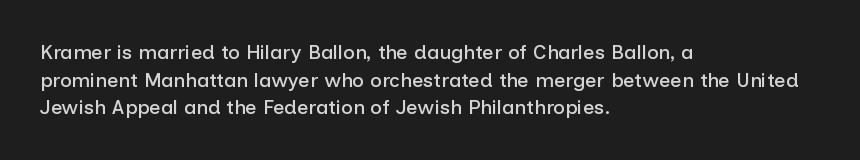
The block of text has a typical density, with ordinary space between rows. The letters stand straight up with perfectly vertical stems. Line starts are locked; line ends wander. Between one letter and the next there's only the usual sliver of space. Type without underlining.
